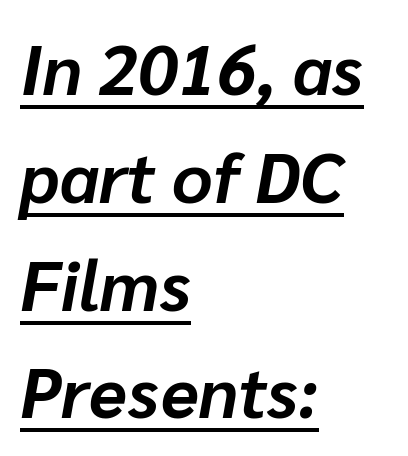
Every letter is thick-stroked: bold, no question. Glyph-to-glyph distance matches everyday printed text. Does a line run under the words? Yes, clearly. Tall strokes in this sample are angled rather than plumb.
